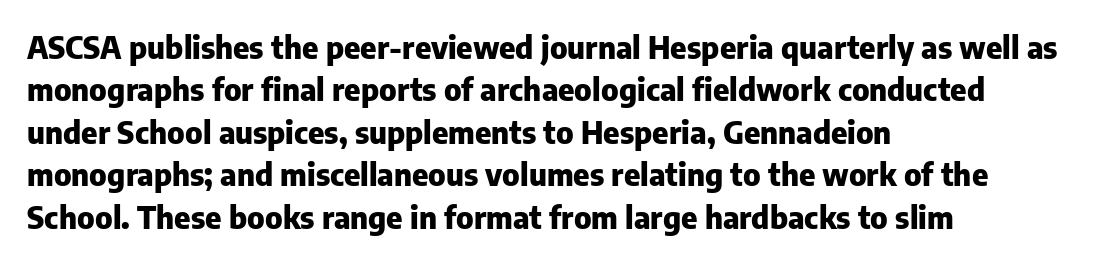
{"serif": "no", "italic": "no", "bold": "yes", "weight": "heavy", "width": "normal", "stroke_contrast": "low", "x_height": "medium", "monospaced": "no", "underline": "no", "align": "left", "line_spacing": "normal", "line_spacing_ratio": 1.37, "letter_spacing": "normal", "letter_spacing_em": 0.0, "glyph_px": 31}
